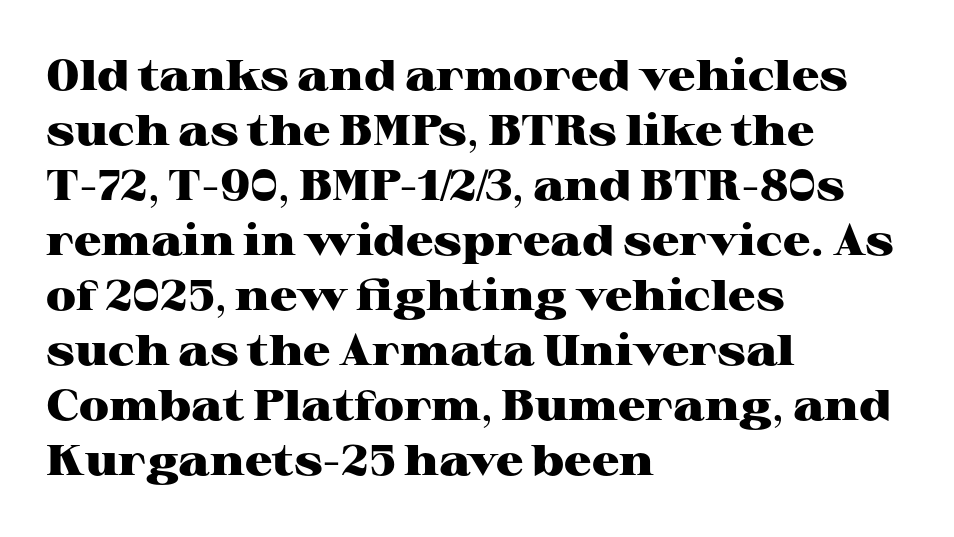
The image shows 43 px heavy, wide serif type, upright; set left-aligned, normal line spacing (1.28x), normal letter spacing, not underlined; high stroke contrast and a medium x-height.
